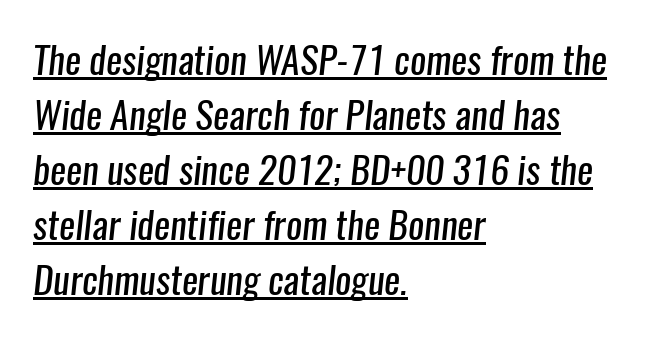
Line beginnings align vertically; line endings do not. This is underlined copy, the kind a proofreader might mark for attention. Successive baselines arrive at the customary interval. Unbolded letterforms with no extra heft. Words appear dense and cohesive because spacing is normal.
